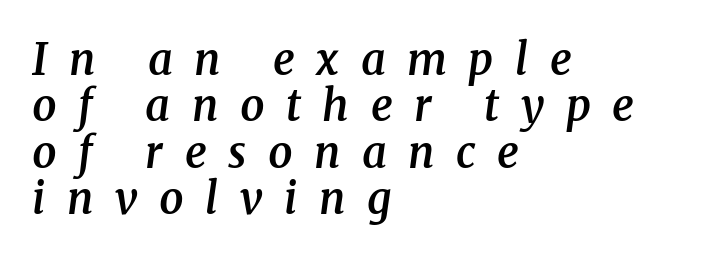
The image shows 43 px semibold serif type, italic (leaning right); set left-aligned, tight line spacing (1.08x), unusually wide letter spacing (+0.5 em), not underlined; medium stroke contrast and a medium x-height.
